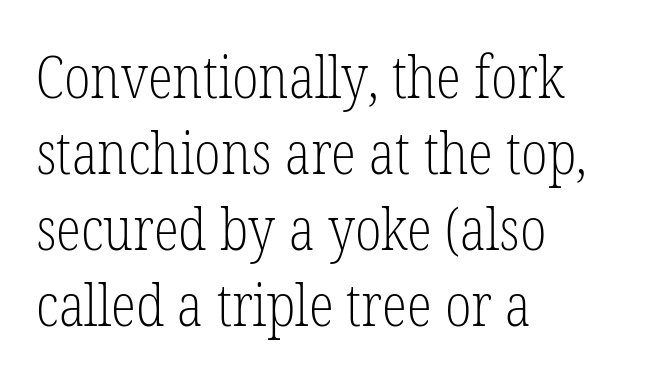
Q: Is the text bold? A: No.
Q: Is the text italic (slanted)? A: No, it is upright.
Q: Is the typeface a serif or a sans-serif typeface? A: Serif.
Q: Is the text underlined? A: No.
Q: How is the paragraph aligned? A: Left-aligned.
Q: Is the spacing between letters normal or unusually wide? A: Normal.
Q: Is the spacing between lines tight, normal or loose? A: Normal.
Q: Width (condensed, normal, or wide)? A: Condensed.
Q: Stroke contrast? A: Low.
Q: x-height? A: Medium.
Q: Monospaced? A: No.
